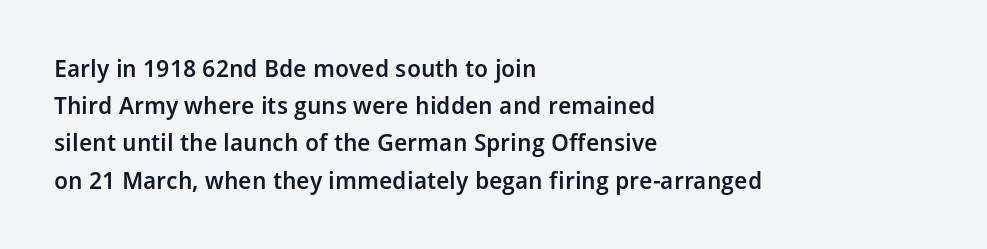
{"italic": "no", "bold": "semi", "underline": "no", "align": "left", "line_spacing": "normal", "line_spacing_ratio": 1.55, "letter_spacing": "normal", "letter_spacing_em": 0.0, "glyph_px": 24}
